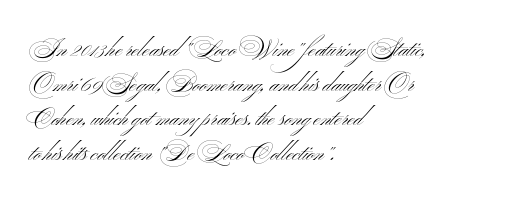
Q: Is the text bold? A: No.
Q: Is the text italic (slanted)? A: Yes.
Q: Is the text underlined? A: No.
Q: How is the paragraph aligned? A: Left-aligned.
Q: Is the spacing between letters normal or unusually wide? A: Normal.
Q: Is the spacing between lines tight, normal or loose? A: Normal.
